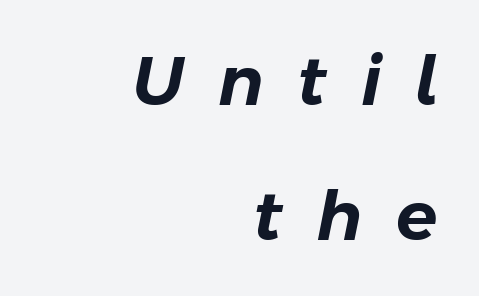
You could not count columns in this text — the font is proportionally spaced. The glyphs look as if they've been sheared to an angle. Is there much room between lines? Yes — plenty of vertical air separates them. Look at the tracking — it's clearly loosened, letters drifting apart.
